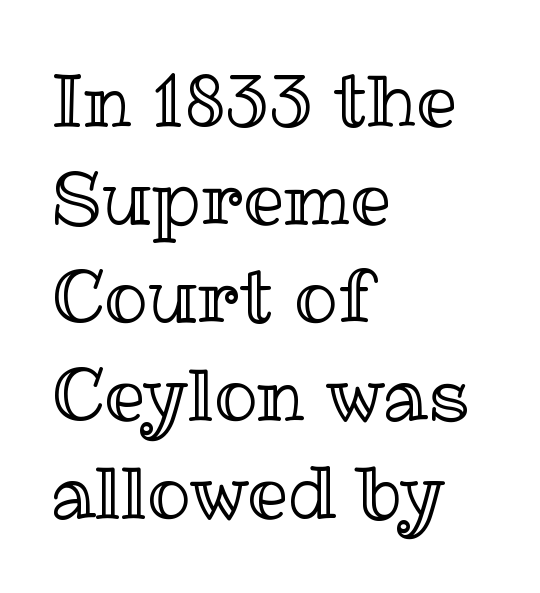
{"italic": "no", "width": "normal", "x_height": "medium", "monospaced": "no", "underline": "no", "align": "left", "line_spacing": "normal", "line_spacing_ratio": 1.36, "letter_spacing": "normal", "letter_spacing_em": 0.0, "glyph_px": 72}
